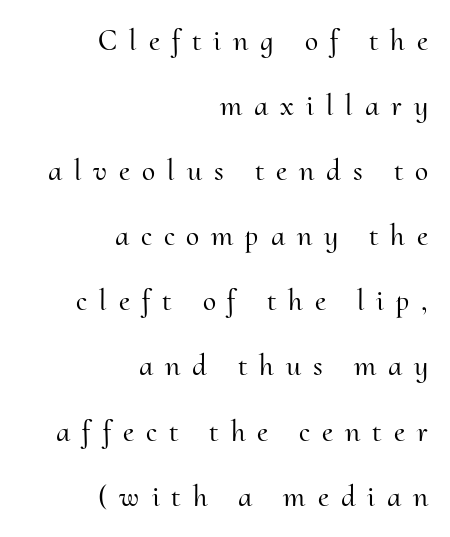
{"serif": "yes", "italic": "no", "width": "normal", "stroke_contrast": "medium", "x_height": "small", "monospaced": "no", "underline": "no", "align": "right", "line_spacing": "loose", "line_spacing_ratio": 2.17, "letter_spacing": "wide", "letter_spacing_em": 0.4, "glyph_px": 30}
